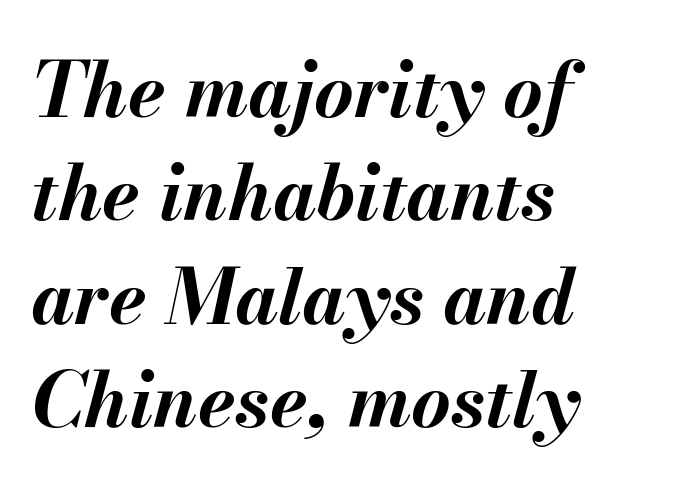
The image shows 76 px bold type, italic (leaning right); set left-aligned, normal line spacing (1.36x), normal letter spacing, not underlined; medium stroke contrast and a small x-height.
